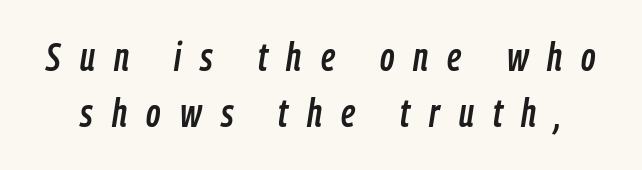
The image shows 39 px condensed type, italic (leaning right); set normal line spacing (1.44x), unusually wide letter spacing (+0.49 em), not underlined; low stroke contrast and a medium x-height.
